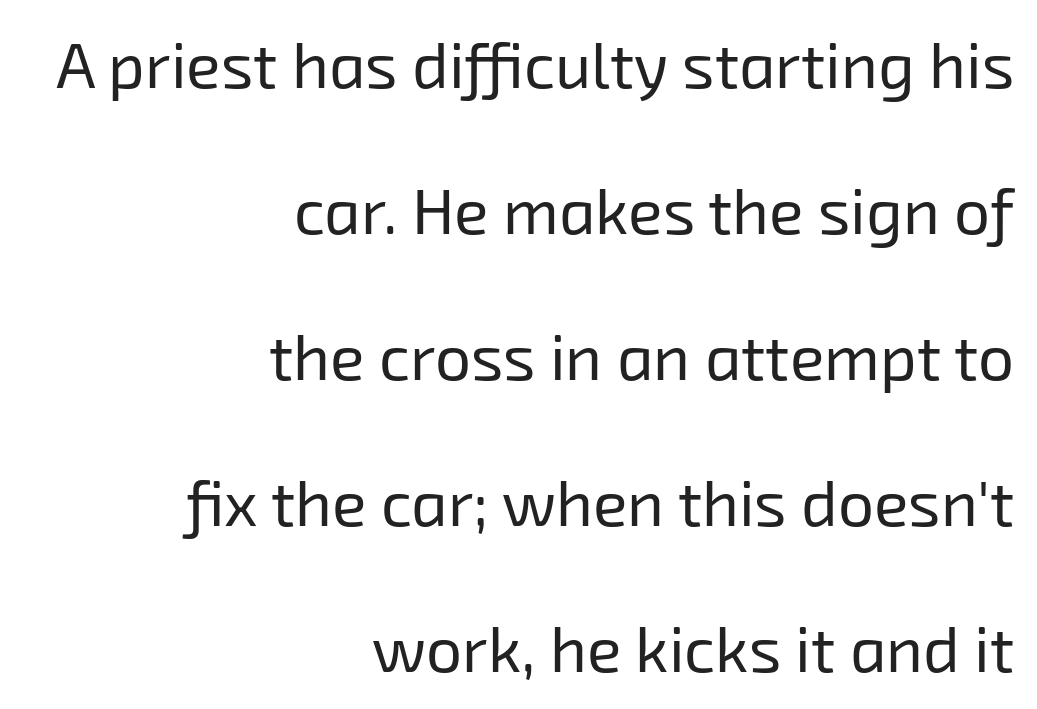
Q: Is the text bold? A: No.
Q: Is the typeface a serif or a sans-serif typeface? A: Sans-serif.
Q: Is the text underlined? A: No.
Q: How is the paragraph aligned? A: Right-aligned.
Q: Is the spacing between letters normal or unusually wide? A: Normal.
Q: Is the spacing between lines tight, normal or loose? A: Loose.
Q: Width (condensed, normal, or wide)? A: Normal.
Q: Stroke contrast? A: Low.
Q: x-height? A: Medium.
Q: Monospaced? A: No.
